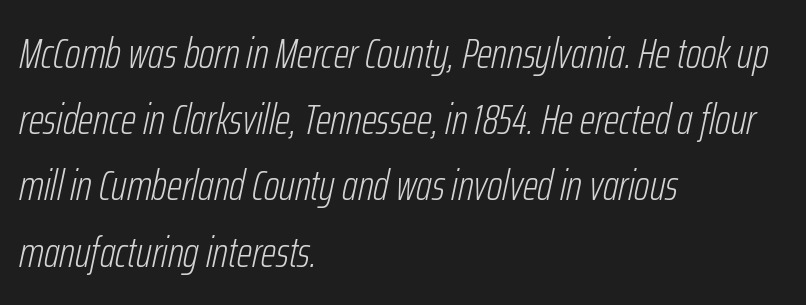
{"italic": "yes", "lean": "right", "slant_degrees": 12, "bold": "no", "weight": "light", "width": "condensed", "stroke_contrast": "low", "x_height": "medium", "monospaced": "no", "underline": "no", "align": "left", "line_spacing": "normal", "line_spacing_ratio": 1.54, "letter_spacing": "normal", "letter_spacing_em": 0.0, "glyph_px": 43}
